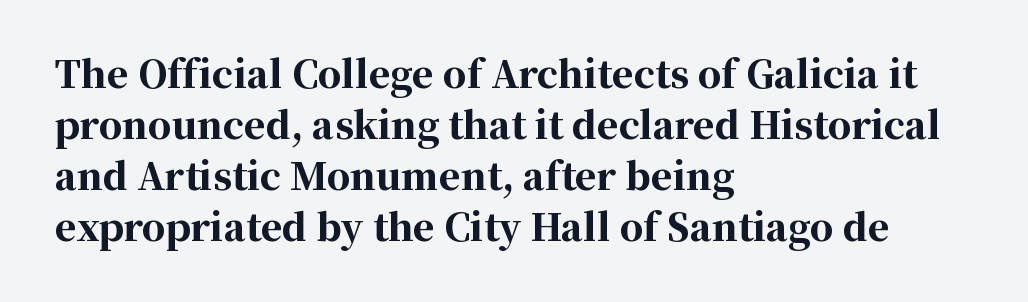
The image shows 37 px bold serif type, upright; set left-aligned, normal line spacing (1.38x), normal letter spacing, not underlined; high stroke contrast and a medium x-height.
